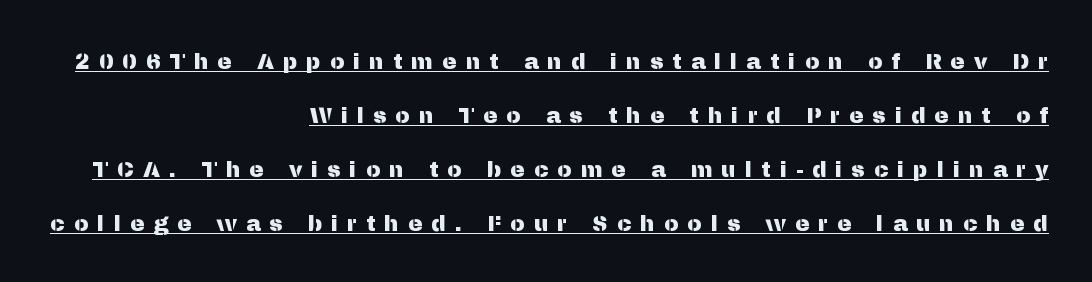
The image shows 22 px text type, upright; set right-aligned, loose line spacing (2.45x), unusually wide letter spacing (+0.4 em), underlined.
